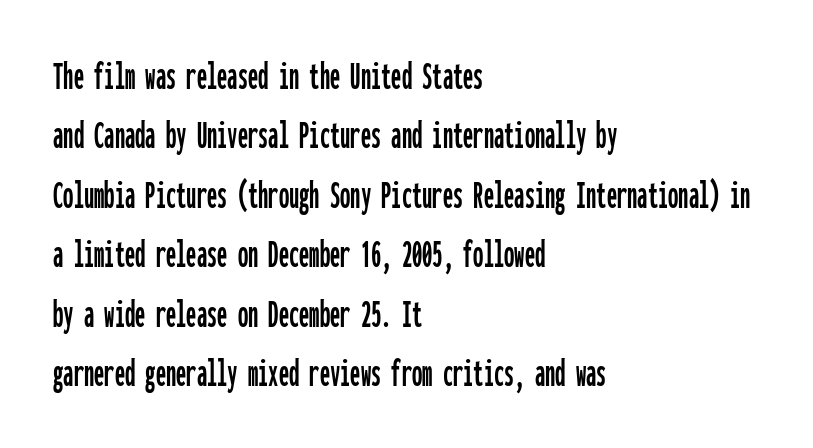
{"serif": "no", "italic": "no", "width": "condensed", "stroke_contrast": "low", "x_height": "medium", "monospaced": "yes", "underline": "no", "align": "left", "line_spacing": "normal", "line_spacing_ratio": 1.45, "letter_spacing": "normal", "letter_spacing_em": 0.0, "glyph_px": 41}
